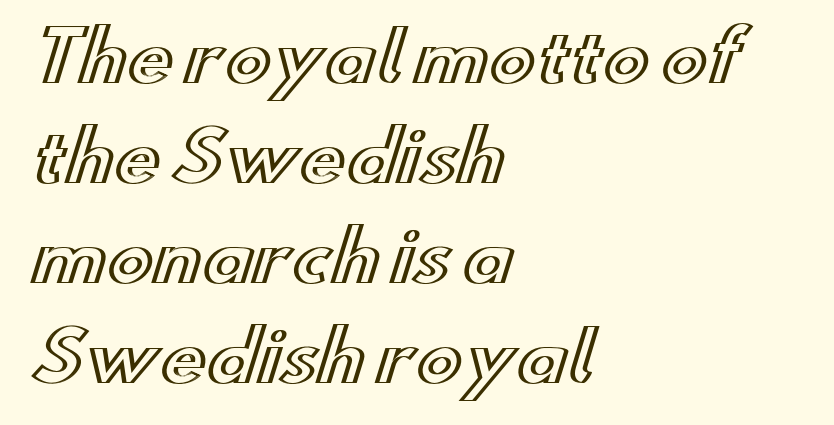
{"width": "wide", "x_height": "small", "monospaced": "no", "underline": "no", "align": "left", "line_spacing": "normal", "line_spacing_ratio": 1.45, "letter_spacing": "normal", "letter_spacing_em": 0.0, "glyph_px": 69}
